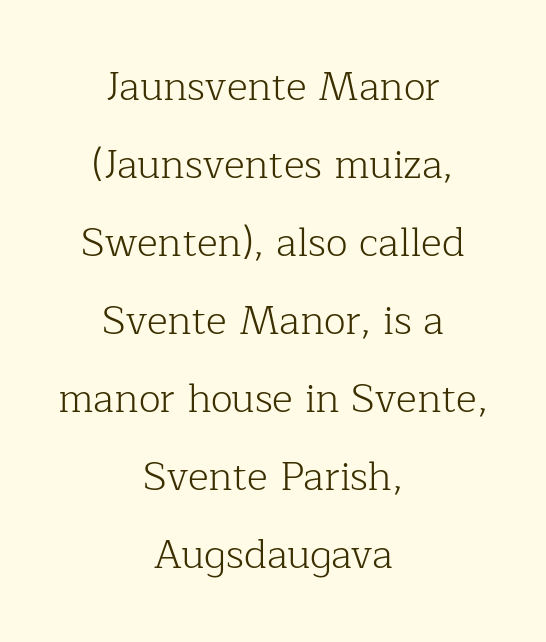
The image shows 40 px light serif type, upright; set centered, loose line spacing (1.95x), normal letter spacing, not underlined; low stroke contrast and a medium x-height.
